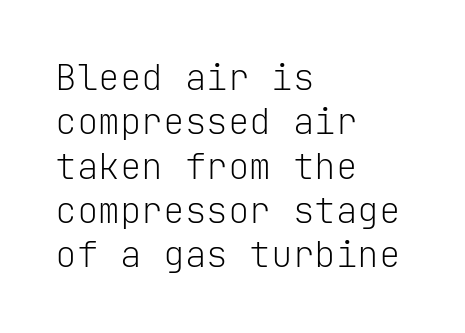
{"serif": "no", "italic": "no", "bold": "no", "weight": "light", "width": "normal", "stroke_contrast": "low", "x_height": "medium", "monospaced": "yes", "underline": "no", "align": "left", "line_spacing_ratio": 1.23, "letter_spacing": "normal", "letter_spacing_em": 0.0, "glyph_px": 36}
